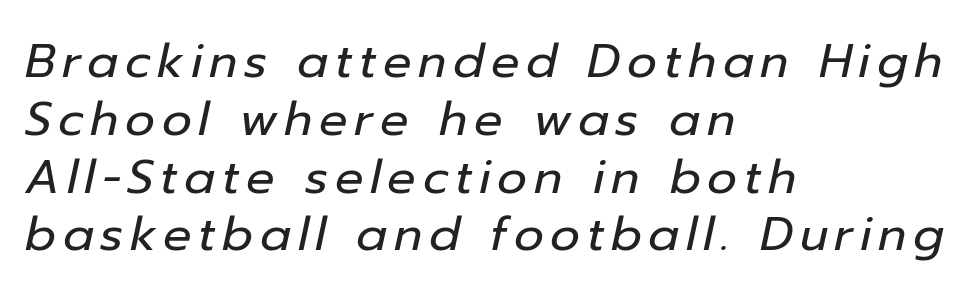
Words float on clear page, feet unadorned. The strokes are not fattened; the text isn't bold. Would a proofreader flag this as italicized? Yes. The paragraph has a hard left edge and a soft right edge.
